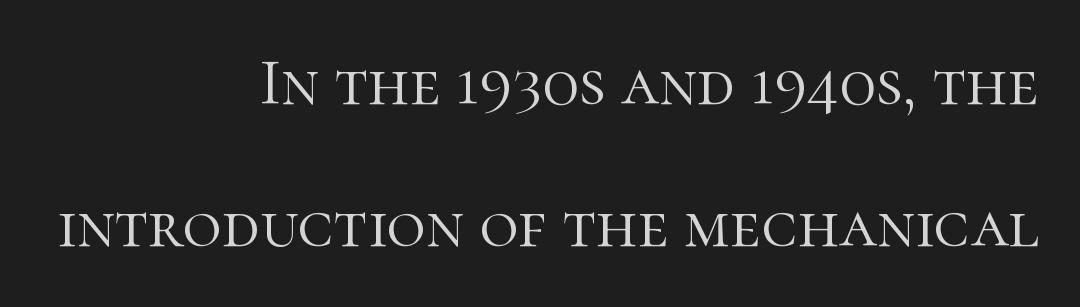
To sum up the face: it has serifs. Does the lettering tilt? It doesn't — this is upright. Bold? No — there's no thickening of the strokes. Is this a fixed-width face? No — the glyphs have proportional, varying widths. The glyphs are unaccompanied by any horizontal stroke below them.
